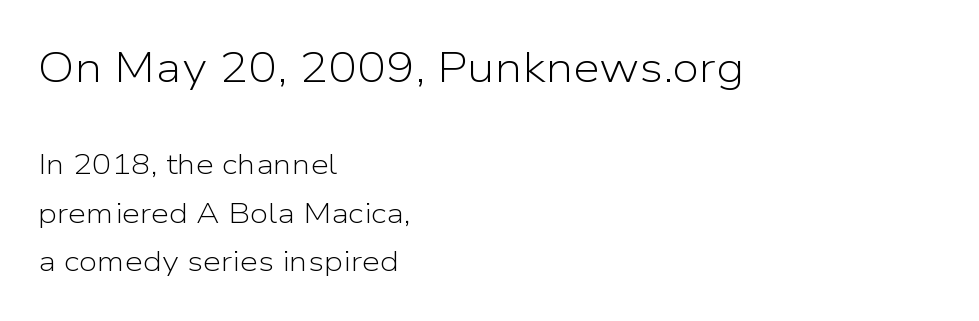
{"serif": "no", "italic": "no", "bold": "no", "weight": "light", "width": "normal", "stroke_contrast": "low", "x_height": "medium", "monospaced": "no", "underline": "no", "align": "left", "line_spacing": "normal", "line_spacing_ratio": 1.67, "letter_spacing": "normal", "letter_spacing_em": 0.0, "larger_block": "first", "size_ratio": 1.48, "glyph_px": 43}
